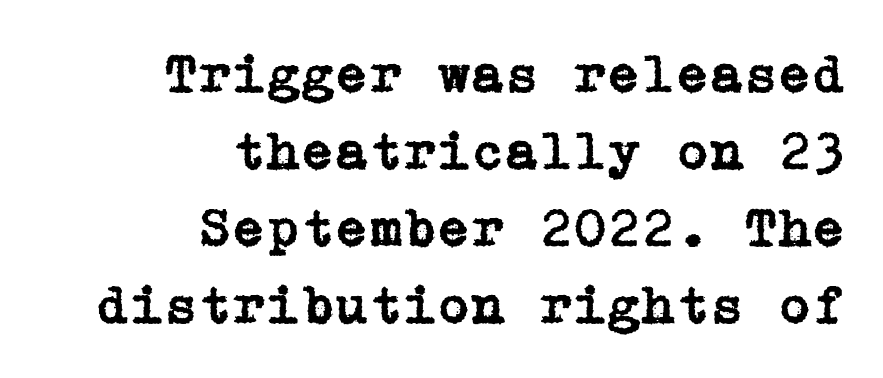
The image shows 55 px serif type, upright; set right-aligned, normal line spacing (1.4x), normal letter spacing, not underlined; low stroke contrast and a medium x-height.
